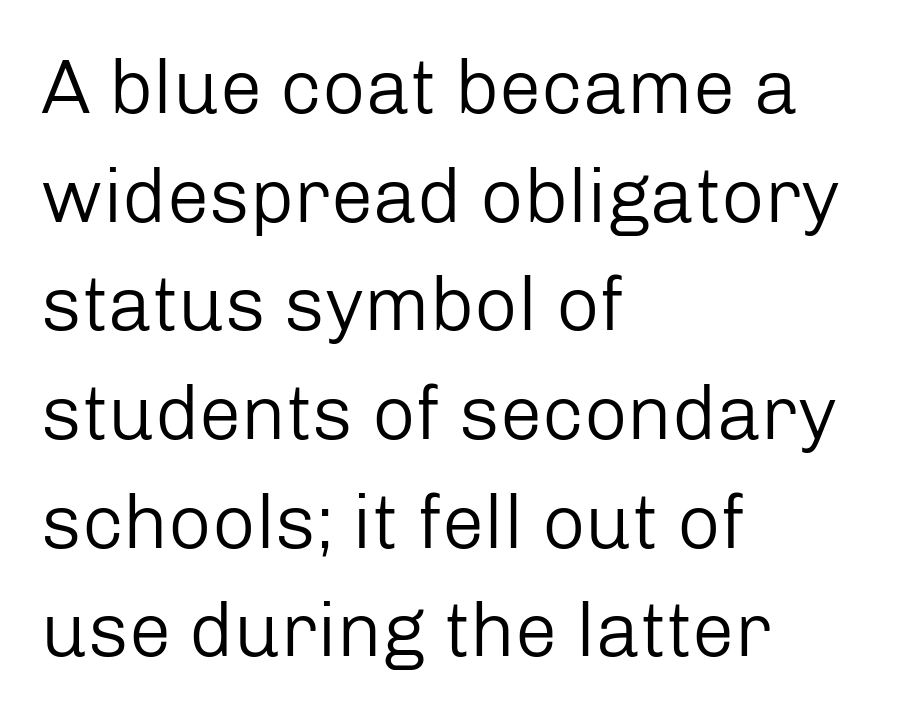
The image shows 76 px regular-weight sans-serif type, upright; set left-aligned, normal line spacing (1.43x), normal letter spacing, not underlined; low stroke contrast and a medium x-height.
